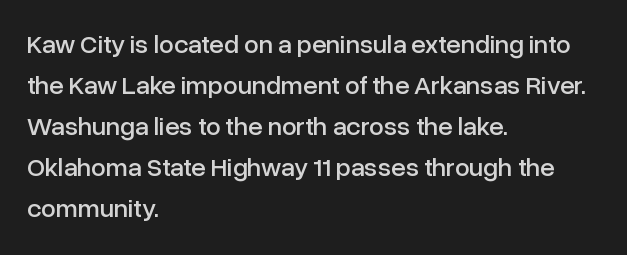
Descenders hang freely into open space. The font's upright variant was chosen for this text. Alignment: flush left. Leading: standard. The letterforms sit shoulder to shoulder at normal distance.
